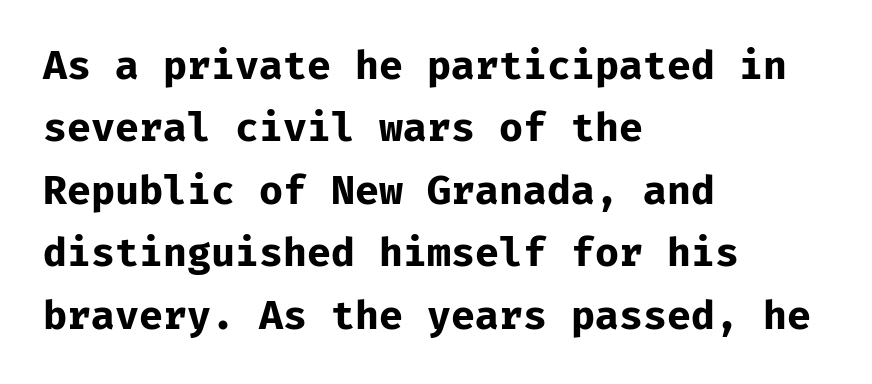
{"serif": "no", "italic": "no", "bold": "yes", "weight": "bold", "width": "normal", "stroke_contrast": "low", "x_height": "medium", "underline": "no", "align": "left", "line_spacing": "normal", "line_spacing_ratio": 1.6, "letter_spacing": "normal", "letter_spacing_em": 0.0, "glyph_px": 39}
